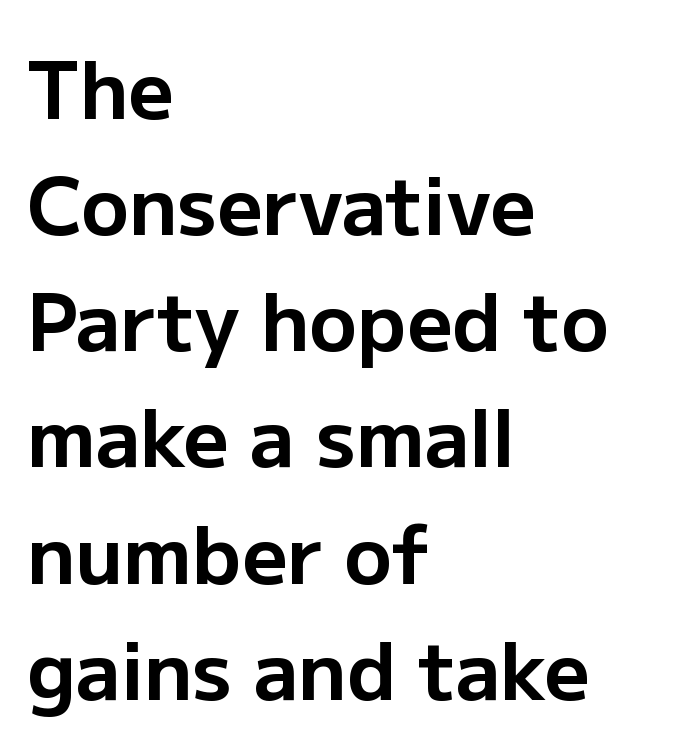
Q: Is the text bold? A: Yes.
Q: Is the text italic (slanted)? A: No, it is upright.
Q: Is the typeface a serif or a sans-serif typeface? A: Sans-serif.
Q: Is the text underlined? A: No.
Q: How is the paragraph aligned? A: Left-aligned.
Q: Is the spacing between letters normal or unusually wide? A: Normal.
Q: Is the spacing between lines tight, normal or loose? A: Normal.
Q: Width (condensed, normal, or wide)? A: Normal.
Q: Stroke contrast? A: Low.
Q: x-height? A: Medium.
Q: Monospaced? A: No.
